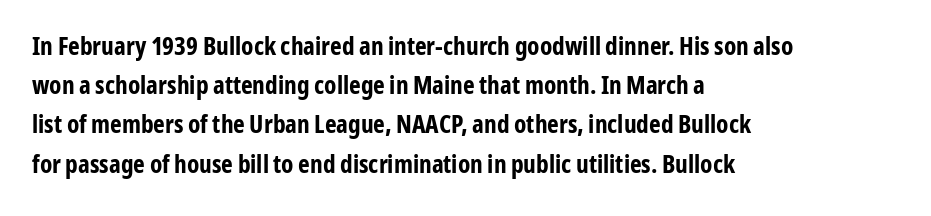
The image shows 25 px bold type, upright; set left-aligned, normal line spacing (1.57x), normal letter spacing, not underlined.
